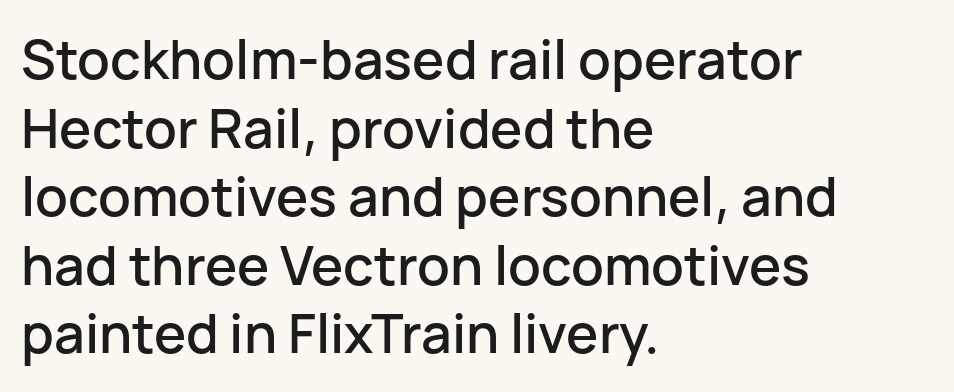
{"serif": "no", "italic": "no", "width": "normal", "stroke_contrast": "low", "x_height": "medium", "monospaced": "no", "underline": "no", "align": "left", "line_spacing": "normal", "line_spacing_ratio": 1.27, "letter_spacing": "normal", "letter_spacing_em": 0.0, "glyph_px": 54}
